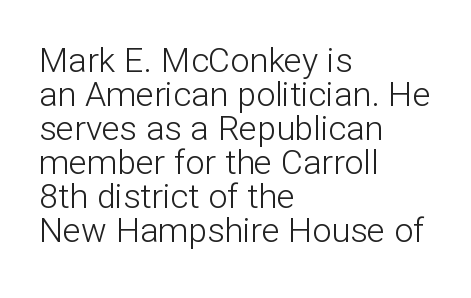
Q: Is the text bold? A: No.
Q: Is the text italic (slanted)? A: No, it is upright.
Q: Is the typeface a serif or a sans-serif typeface? A: Sans-serif.
Q: Is the text underlined? A: No.
Q: How is the paragraph aligned? A: Left-aligned.
Q: Is the spacing between letters normal or unusually wide? A: Normal.
Q: Is the spacing between lines tight, normal or loose? A: Tight.
Q: Width (condensed, normal, or wide)? A: Normal.
Q: Stroke contrast? A: Low.
Q: x-height? A: Medium.
Q: Monospaced? A: No.
